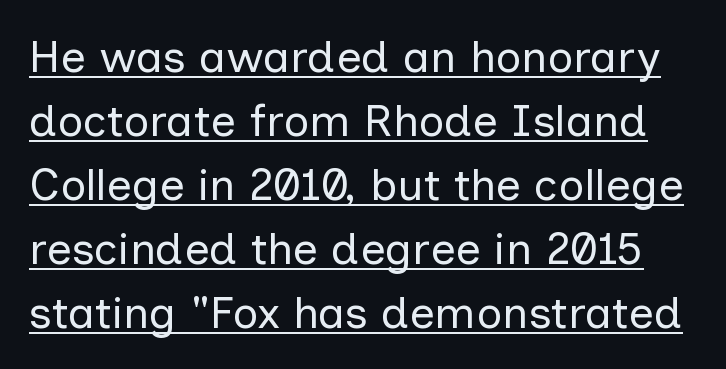
Q: Is the text bold? A: No.
Q: Is the text italic (slanted)? A: No, it is upright.
Q: Is the typeface a serif or a sans-serif typeface? A: Sans-serif.
Q: Is the text underlined? A: Yes.
Q: Is the spacing between letters normal or unusually wide? A: Normal.
Q: Is the spacing between lines tight, normal or loose? A: Normal.
Q: Width (condensed, normal, or wide)? A: Normal.
Q: Stroke contrast? A: Low.
Q: x-height? A: Medium.
Q: Monospaced? A: No.
